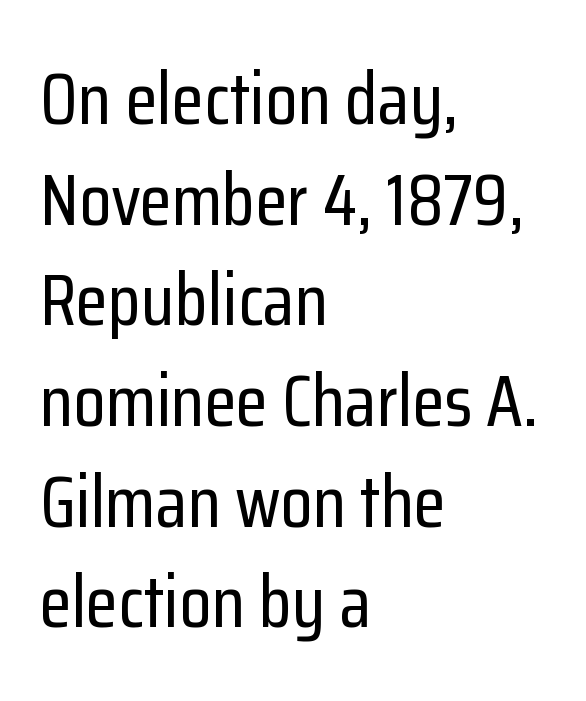
The image shows 74 px condensed sans-serif type, upright; set left-aligned, normal line spacing (1.36x), normal letter spacing, not underlined; low stroke contrast and a medium x-height.
